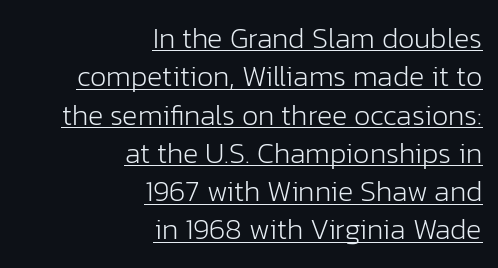
The image shows 29 px light sans-serif type, upright; set right-aligned, normal line spacing (1.32x), normal letter spacing, underlined; low stroke contrast and a medium x-height.
